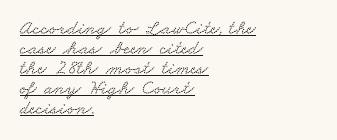
The letters sit at their default tracking, neither squeezed nor spread. All the whitespace from short lines collects on the right. The leading is snug, giving the passage a crowded texture. Glance below the letters and you will spot a drawn line.
